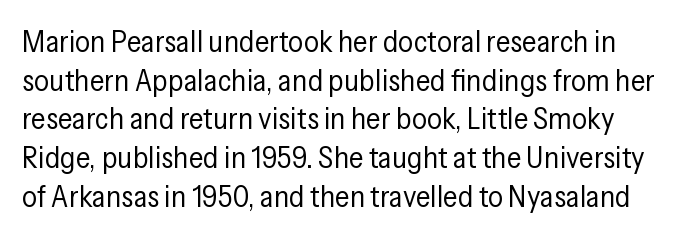
The image shows 30 px regular-weight, condensed sans-serif type, upright; set normal line spacing (1.29x), normal letter spacing, not underlined; low stroke contrast and a medium x-height.
